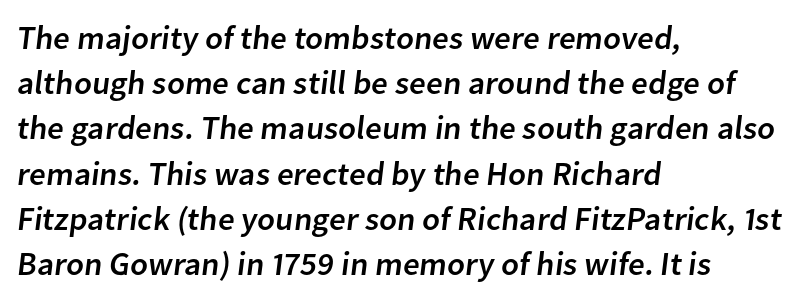
The letters sit at their default tracking, neither squeezed nor spread. Proportional: the letters do not fall into vertical columns. No feet cap the strokes, marking this as sans-serif type. Decoration check: the copy has no underline. Regular leading. Line starts are locked; line ends wander.
